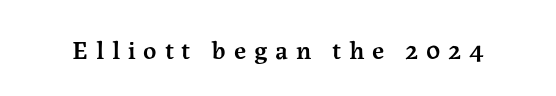
The image shows 26 px text type, upright; set unusually wide letter spacing (+0.3 em), not underlined.
